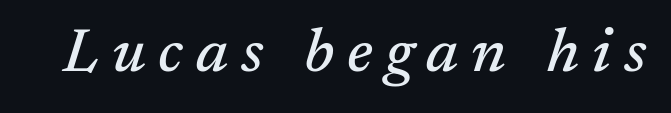
Q: Is the text italic (slanted)? A: Yes, it leans right by about 17 degrees.
Q: Is the typeface a serif or a sans-serif typeface? A: Serif.
Q: Is the text underlined? A: No.
Q: Is the spacing between letters normal or unusually wide? A: Unusually wide.
Q: Width (condensed, normal, or wide)? A: Normal.
Q: Stroke contrast? A: Medium.
Q: x-height? A: Medium.
Q: Monospaced? A: No.
